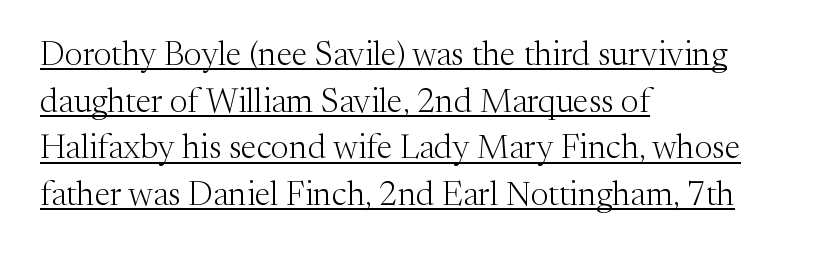
The image shows 34 px light serif type, upright; set left-aligned, normal line spacing (1.37x), normal letter spacing, underlined; medium stroke contrast and a medium x-height.
